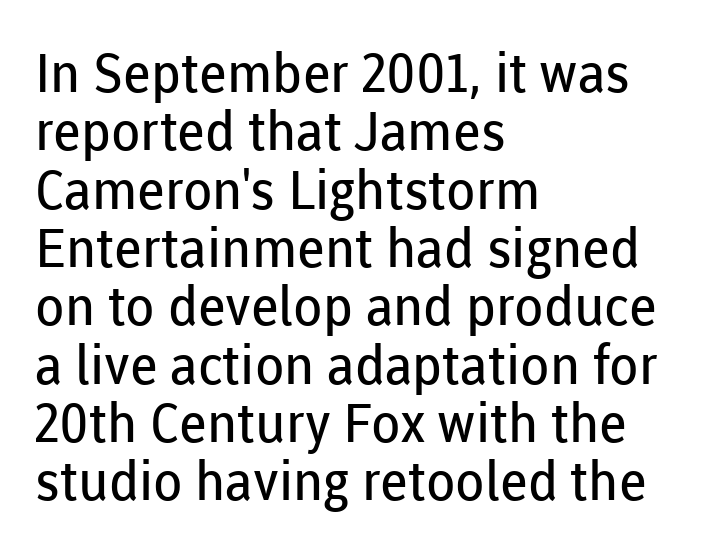
Q: Is the text bold? A: No.
Q: Is the text italic (slanted)? A: No, it is upright.
Q: Is the typeface a serif or a sans-serif typeface? A: Sans-serif.
Q: Is the text underlined? A: No.
Q: How is the paragraph aligned? A: Left-aligned.
Q: Is the spacing between letters normal or unusually wide? A: Normal.
Q: Is the spacing between lines tight, normal or loose? A: Tight.
Q: Width (condensed, normal, or wide)? A: Normal.
Q: Stroke contrast? A: Low.
Q: x-height? A: Medium.
Q: Monospaced? A: No.
